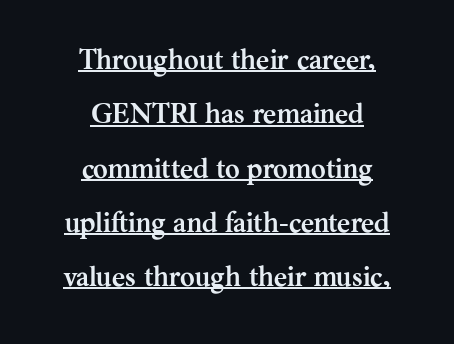
{"serif": "yes", "italic": "no", "bold": "yes", "weight": "semibold", "width": "normal", "stroke_contrast": "medium", "x_height": "medium", "monospaced": "no", "underline": "yes", "align": "center", "line_spacing": "loose", "line_spacing_ratio": 1.94, "letter_spacing": "normal", "letter_spacing_em": 0.0, "glyph_px": 28}
